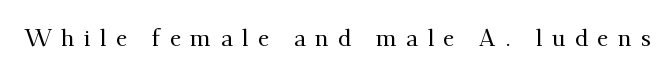
The words here are not underlined. Here the glyphs are tracked loosely, breaking word shapes into spaced letters. Italic: no, the glyphs are upright roman.
